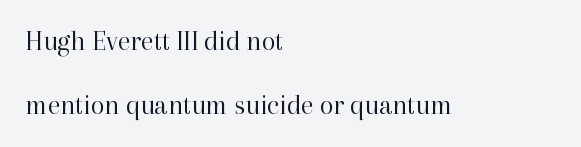
The letters advance in unequal steps, a hallmark of proportional type. Note: serifs present on the glyphs. These lines were composed using upright roman letters. Compared with typical paragraphs, the rows here are farther apart. Summary of weight: not heavy and not bold. Line starts are locked; line ends wander.
